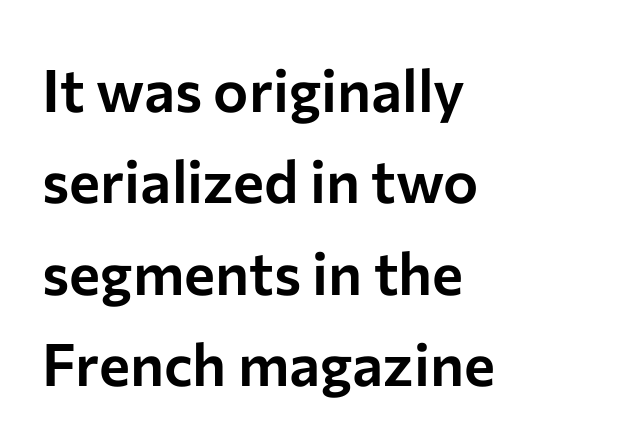
Q: Is the text italic (slanted)? A: No, it is upright.
Q: Is the typeface a serif or a sans-serif typeface? A: Sans-serif.
Q: Is the text underlined? A: No.
Q: How is the paragraph aligned? A: Left-aligned.
Q: Is the spacing between letters normal or unusually wide? A: Normal.
Q: Is the spacing between lines tight, normal or loose? A: Normal.
Q: Width (condensed, normal, or wide)? A: Normal.
Q: Stroke contrast? A: Low.
Q: x-height? A: Medium.
Q: Monospaced? A: No.
